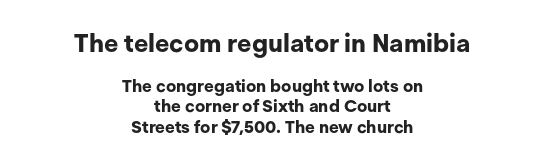
The image shows 25 px bold type, upright; set centered, line spacing 1.2x, normal letter spacing, not underlined; the first (top) block is 1.47x larger.
